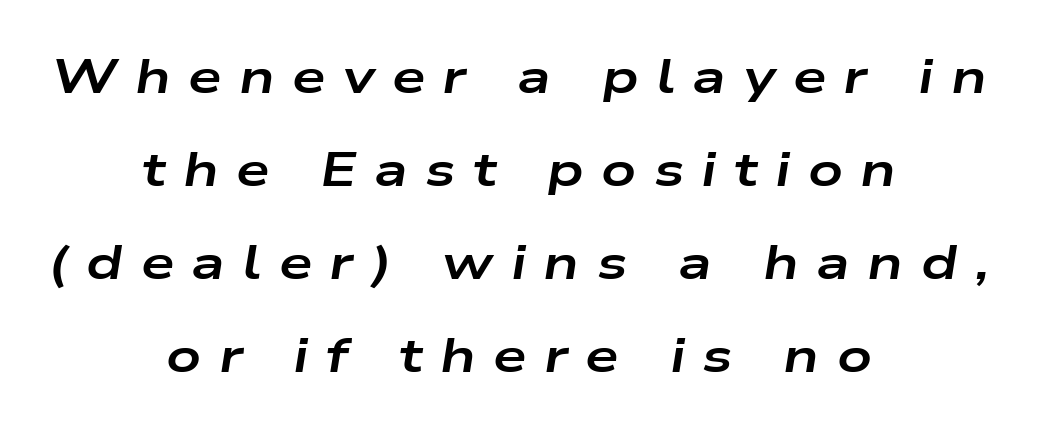
{"italic": "yes", "lean": "right", "slant_degrees": 9, "bold": "yes", "weight": "bold", "width": "wide", "stroke_contrast": "low", "x_height": "medium", "monospaced": "no", "underline": "no", "align": "center", "line_spacing": "loose", "line_spacing_ratio": 1.94, "letter_spacing": "wide", "letter_spacing_em": 0.36, "glyph_px": 48}
